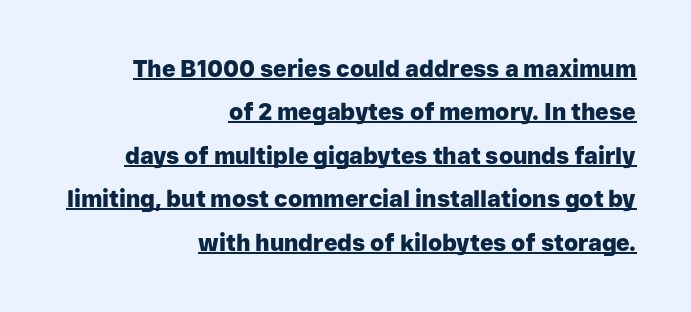
{"italic": "no", "bold": "yes", "underline": "yes", "align": "right", "line_spacing_ratio": 1.89, "letter_spacing": "normal", "letter_spacing_em": 0.0, "glyph_px": 23}
